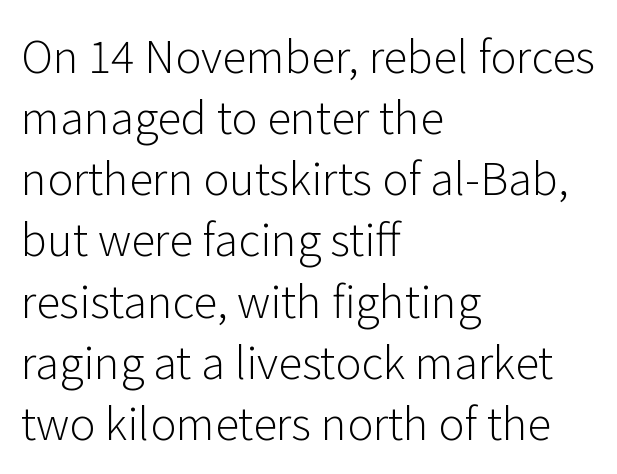
Character widths vary here, with narrow letters taking less room than wide ones. Is the letter spacing exaggerated? No — it looks like the ordinary default. The glyphs are unaccompanied by any horizontal stroke below them. Posture: upright roman.
